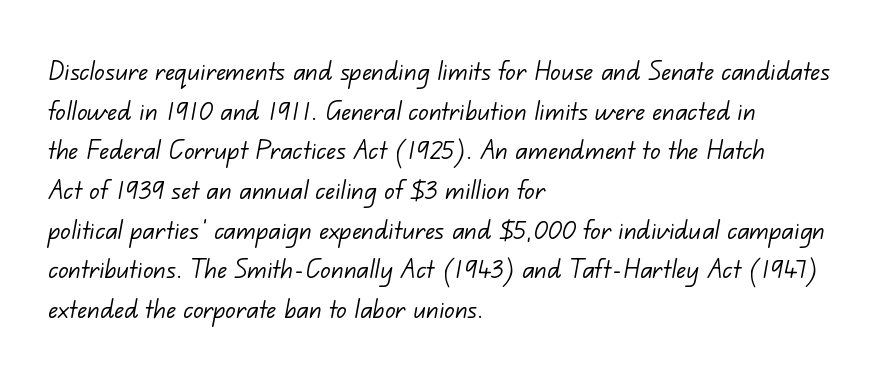
The image shows 32 px light sans-serif type; set left-aligned, line spacing 1.24x, normal letter spacing, not underlined; low stroke contrast and a small x-height.
